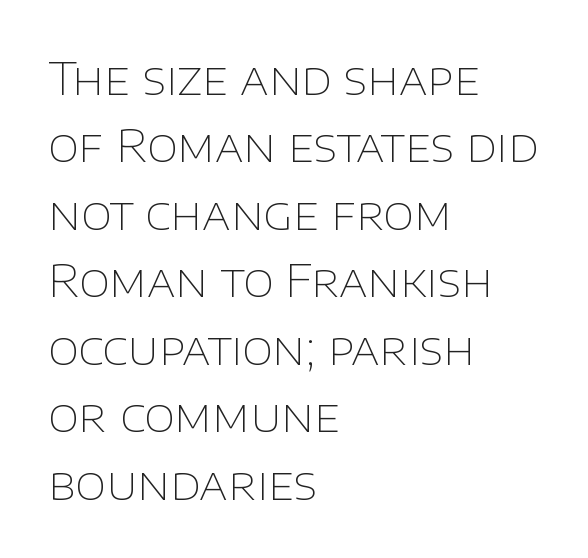
{"serif": "no", "italic": "no", "bold": "no", "weight": "thin", "width": "normal", "stroke_contrast": "low", "x_height": "large", "monospaced": "no", "underline": "no", "align": "left", "line_spacing": "normal", "line_spacing_ratio": 1.5, "letter_spacing": "normal", "letter_spacing_em": 0.0, "glyph_px": 45}
